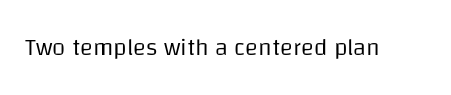
{"italic": "no", "bold": "no", "underline": "no", "letter_spacing": "normal", "letter_spacing_em": 0.0, "glyph_px": 24}
